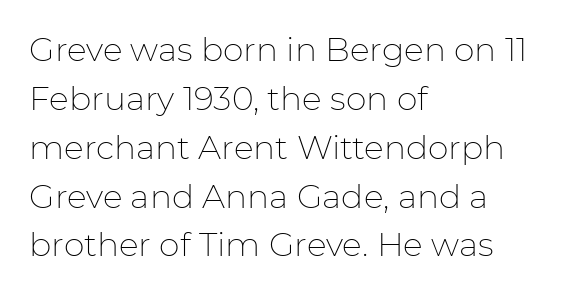
{"serif": "no", "italic": "no", "bold": "no", "weight": "thin", "width": "normal", "stroke_contrast": "low", "x_height": "medium", "monospaced": "no", "underline": "no", "align": "left", "line_spacing": "normal", "line_spacing_ratio": 1.48, "letter_spacing": "normal", "letter_spacing_em": 0.0, "glyph_px": 33}
